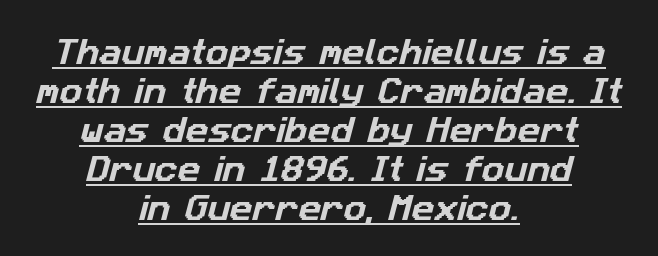
The image shows 28 px sans-serif type; set centered, normal line spacing (1.39x), normal letter spacing, underlined; low stroke contrast and a medium x-height.
